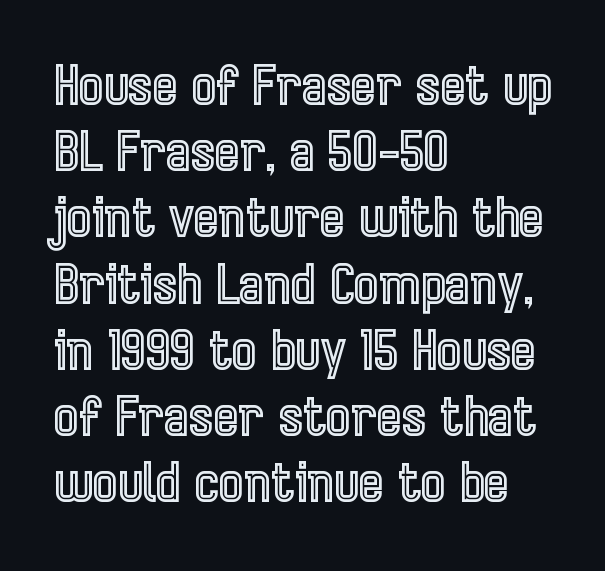
The image shows 53 px condensed type, upright; set left-aligned, normal line spacing (1.25x), normal letter spacing, not underlined; a medium x-height.
